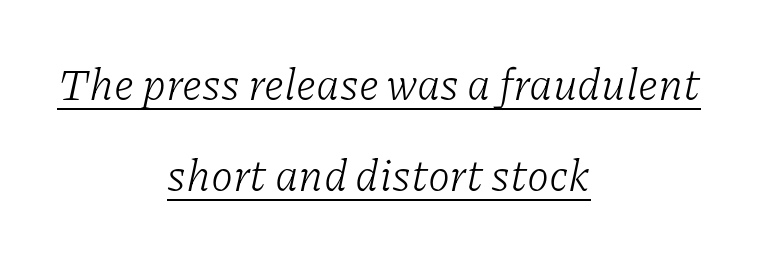
The image shows 45 px light serif type, italic (leaning right); set centered, loose line spacing (2.03x), normal letter spacing, underlined; low stroke contrast and a medium x-height.
